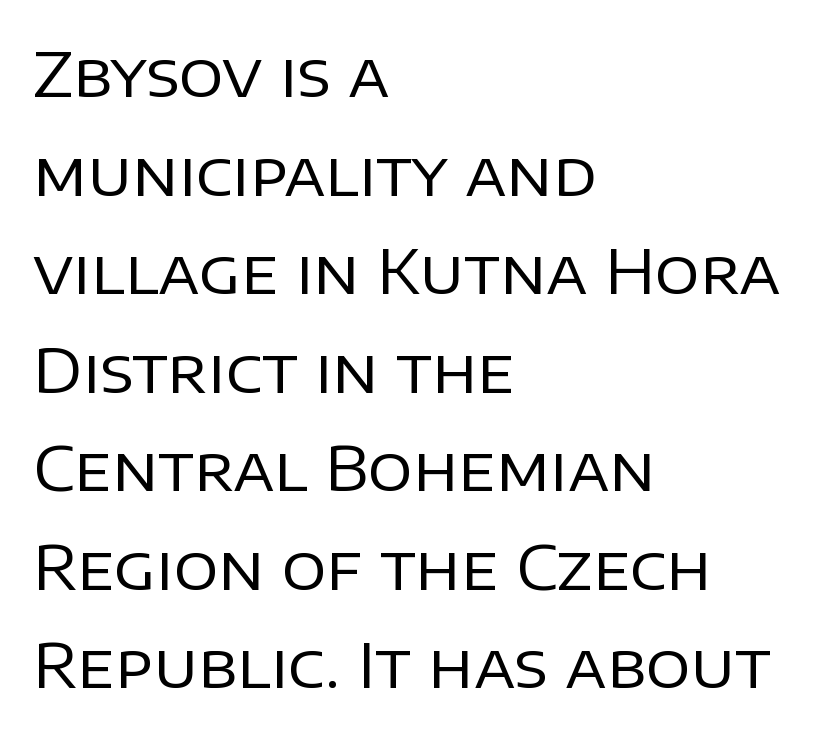
The image shows 62 px regular-weight sans-serif type, upright; set left-aligned, normal line spacing (1.59x), normal letter spacing, not underlined; low stroke contrast and a large x-height.
